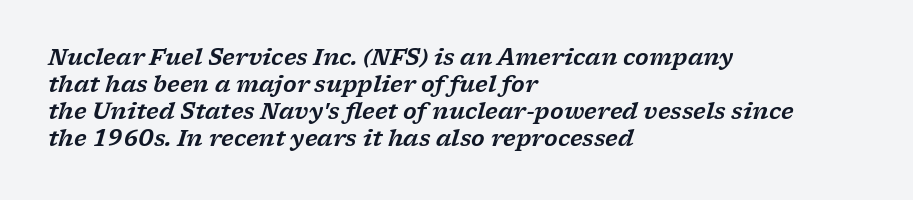
Posture: slanted. All the whitespace from short lines collects on the right. Letters rest on an invisible, unmarked baseline. Tracking value appears to be zero — textbook default spacing.
